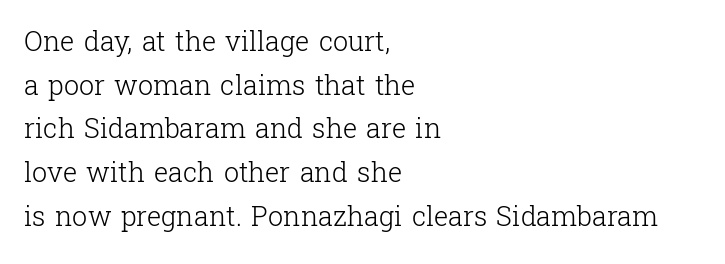
Anything drawn beneath the words? Only blank space. These glyphs show unthickened strokes, regular width or finer. These lines stack with their left ends in a neat column. Vertical spacing — default. A roman cut, with each character standing at attention.
